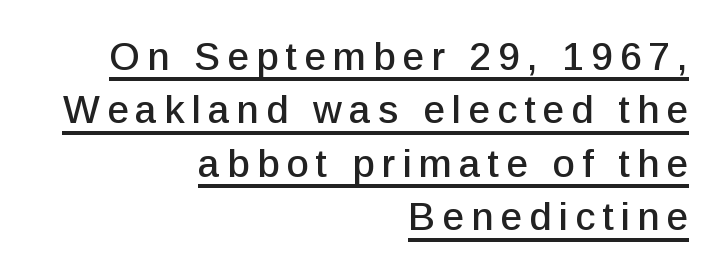
Q: Is the text italic (slanted)? A: No, it is upright.
Q: Is the typeface a serif or a sans-serif typeface? A: Sans-serif.
Q: Is the text underlined? A: Yes.
Q: How is the paragraph aligned? A: Right-aligned.
Q: Is the spacing between lines tight, normal or loose? A: Normal.
Q: Width (condensed, normal, or wide)? A: Normal.
Q: Stroke contrast? A: Low.
Q: x-height? A: Medium.
Q: Monospaced? A: No.
